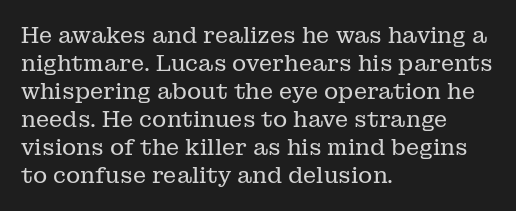
{"italic": "no", "bold": "no", "underline": "no", "align": "left", "line_spacing": "normal", "line_spacing_ratio": 1.27, "letter_spacing": "normal", "letter_spacing_em": 0.0, "glyph_px": 22}
